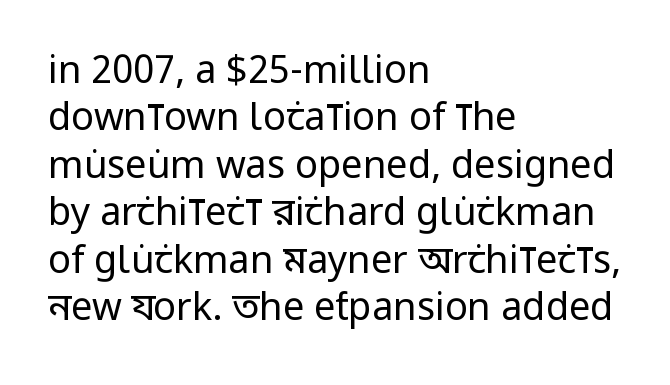
{"serif": "no", "italic": "no", "bold": "no", "weight": "regular", "width": "condensed", "stroke_contrast": "low", "x_height": "large", "monospaced": "no", "underline": "no", "align": "left", "line_spacing": "normal", "line_spacing_ratio": 1.25, "letter_spacing": "normal", "letter_spacing_em": 0.0, "glyph_px": 38}
